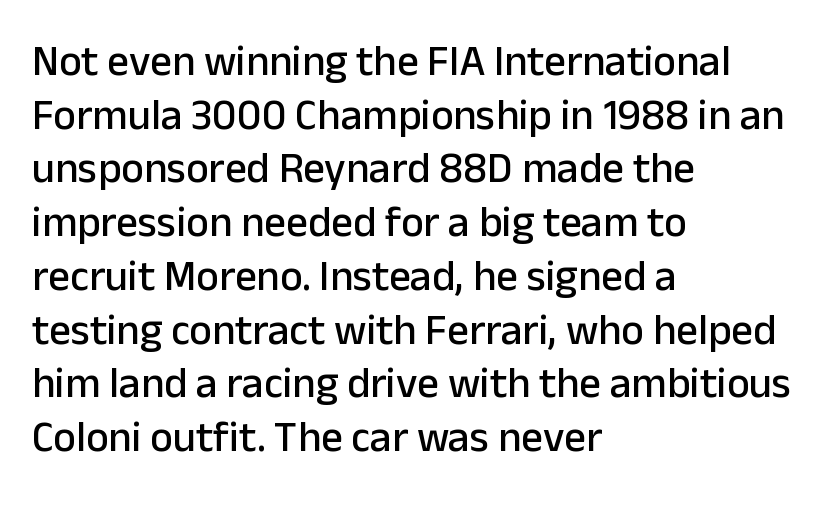
{"serif": "no", "italic": "no", "width": "normal", "stroke_contrast": "low", "x_height": "medium", "monospaced": "no", "underline": "no", "align": "left", "line_spacing": "normal", "line_spacing_ratio": 1.25, "letter_spacing": "normal", "letter_spacing_em": 0.0, "glyph_px": 43}
